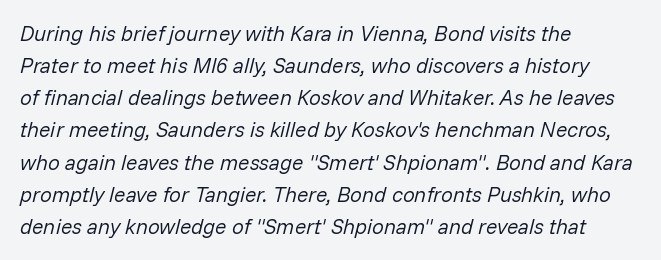
The space between consecutive lines is moderate. Words float on clear page, feet unadorned. All the whitespace from short lines collects on the right. Nothing heavy about these letters — not bold at all. Posture: slanted.
